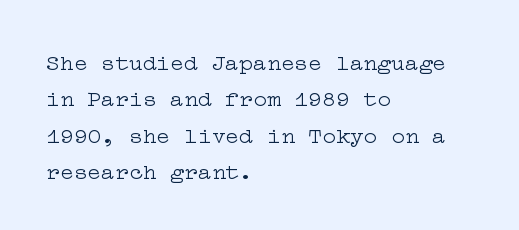
Q: Is the text bold? A: No.
Q: Is the text italic (slanted)? A: No, it is upright.
Q: Is the text underlined? A: No.
Q: How is the paragraph aligned? A: Left-aligned.
Q: Is the spacing between letters normal or unusually wide? A: Normal.
Q: Is the spacing between lines tight, normal or loose? A: Normal.
